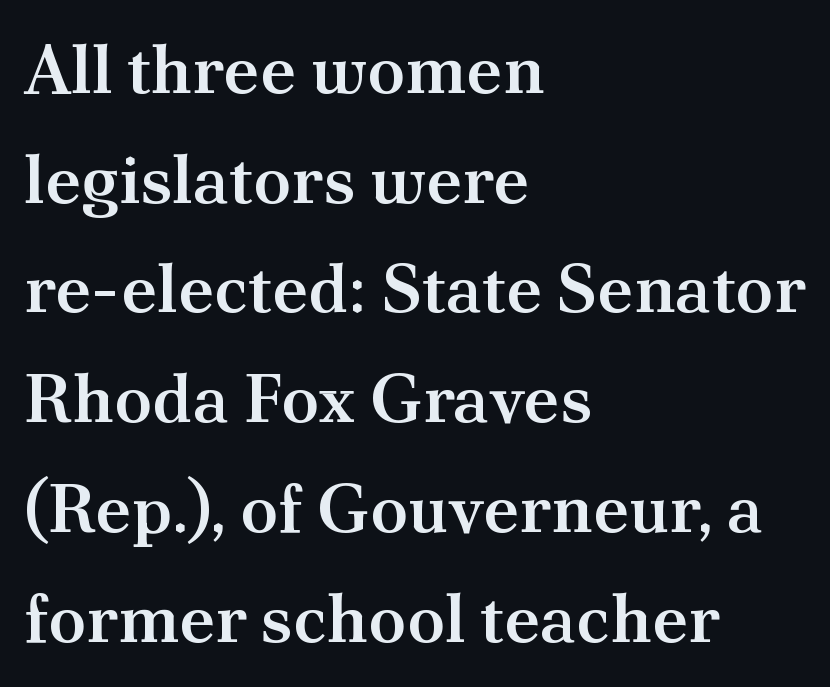
The image shows 69 px semibold serif type, upright; set left-aligned, normal line spacing (1.59x), normal letter spacing, not underlined; medium stroke contrast and a small x-height.
